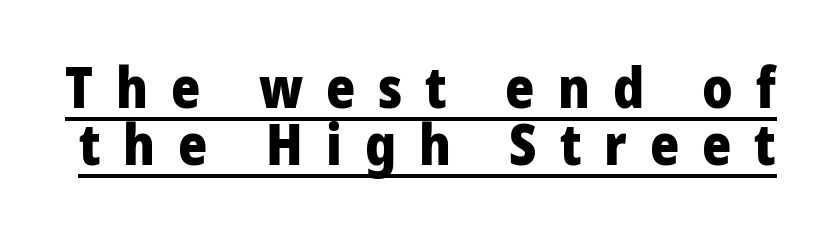
The image shows 56 px heavy, condensed sans-serif type, upright; set tight line spacing (1.02x), unusually wide letter spacing (+0.41 em), underlined; low stroke contrast and a large x-height.
